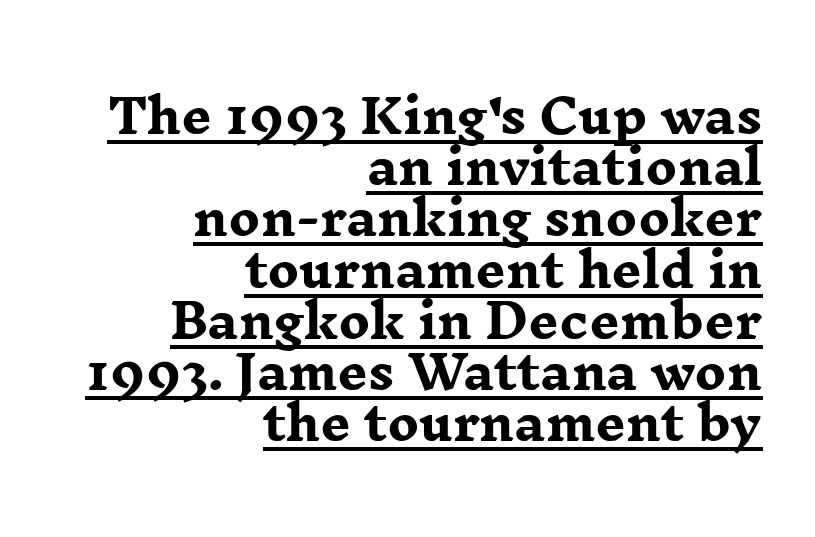
Q: Is the text bold? A: Yes.
Q: Is the text italic (slanted)? A: No, it is upright.
Q: Is the typeface a serif or a sans-serif typeface? A: Serif.
Q: Is the text underlined? A: Yes.
Q: How is the paragraph aligned? A: Right-aligned.
Q: Is the spacing between letters normal or unusually wide? A: Normal.
Q: Is the spacing between lines tight, normal or loose? A: Tight.
Q: Width (condensed, normal, or wide)? A: Wide.
Q: Stroke contrast? A: Low.
Q: x-height? A: Medium.
Q: Monospaced? A: No.
